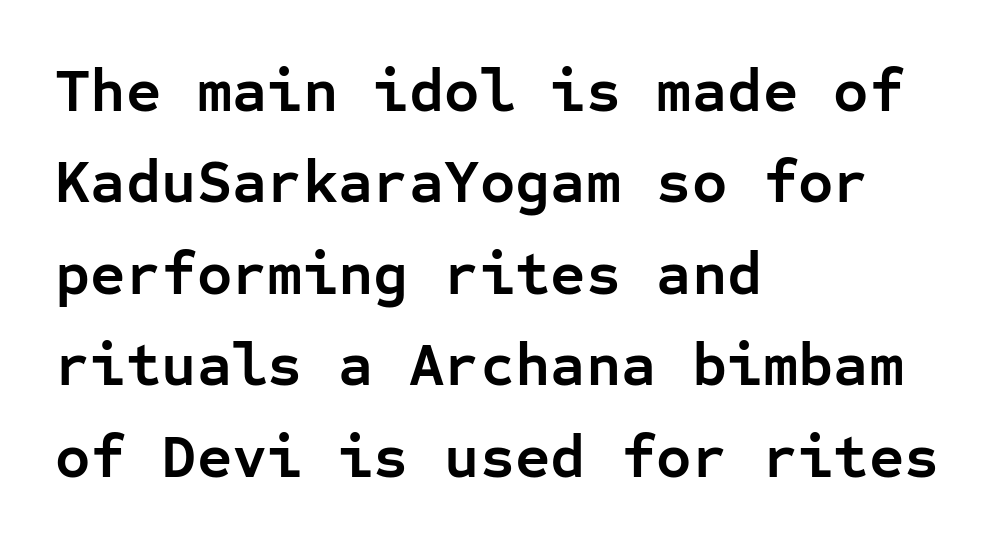
{"serif": "no", "italic": "no", "bold": "yes", "weight": "semibold", "width": "normal", "stroke_contrast": "low", "x_height": "medium", "monospaced": "yes", "underline": "no", "align": "left", "line_spacing": "normal", "line_spacing_ratio": 1.5, "letter_spacing": "normal", "letter_spacing_em": 0.0, "glyph_px": 61}
